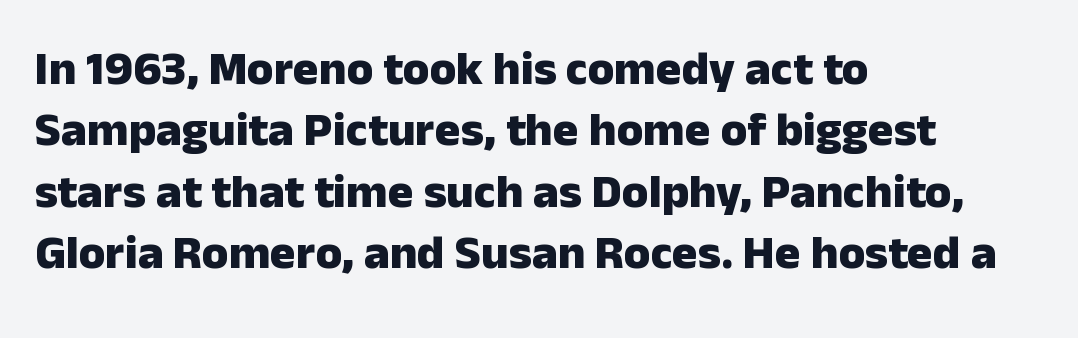
The image shows 48 px heavy sans-serif type, upright; set left-aligned, normal line spacing (1.28x), normal letter spacing, not underlined; low stroke contrast and a medium x-height.
